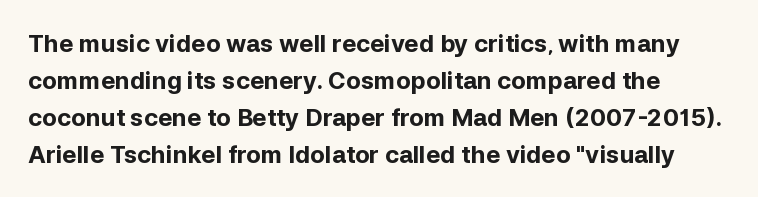
Q: Is the text bold? A: Yes.
Q: Is the text italic (slanted)? A: No, it is upright.
Q: Is the text underlined? A: No.
Q: Is the spacing between letters normal or unusually wide? A: Normal.
Q: Is the spacing between lines tight, normal or loose? A: Normal.
